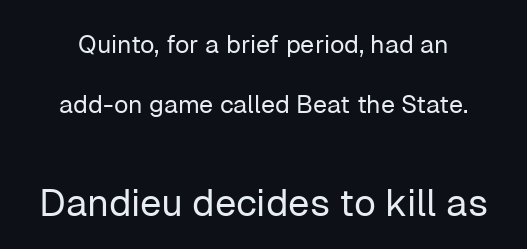
{"serif": "no", "italic": "no", "bold": "no", "weight": "regular", "width": "normal", "stroke_contrast": "low", "x_height": "medium", "monospaced": "no", "underline": "no", "line_spacing": "loose", "line_spacing_ratio": 2.39, "letter_spacing": "normal", "letter_spacing_em": 0.0, "larger_block": "second", "size_ratio": 1.52, "glyph_px": 38}
